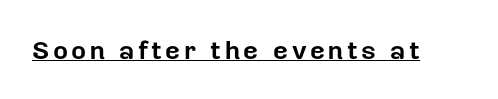
{"italic": "no", "bold": "yes", "underline": "yes", "glyph_px": 26}
